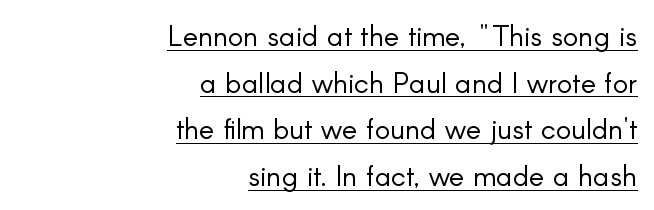
The image shows 29 px light sans-serif type, upright; set right-aligned, normal line spacing (1.61x), normal letter spacing, underlined; low stroke contrast and a small x-height.
